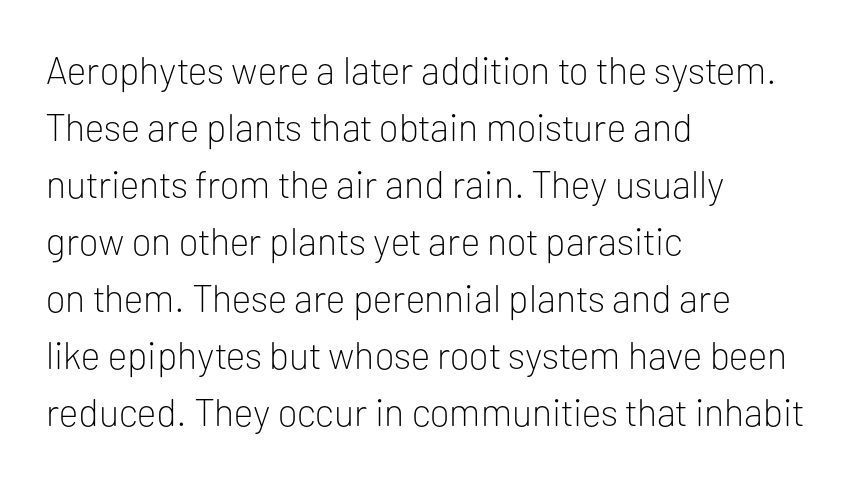
The image shows 38 px light sans-serif type, upright; set left-aligned, normal line spacing (1.5x), normal letter spacing, not underlined; low stroke contrast and a medium x-height.
